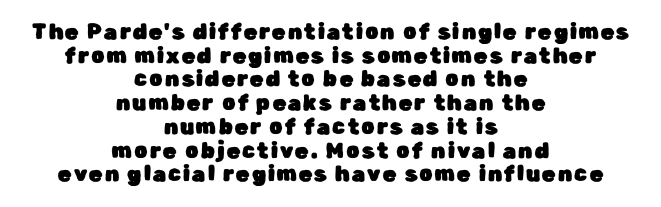
{"italic": "no", "underline": "no", "align": "center", "line_spacing": "tight", "line_spacing_ratio": 1.13, "glyph_px": 21}
